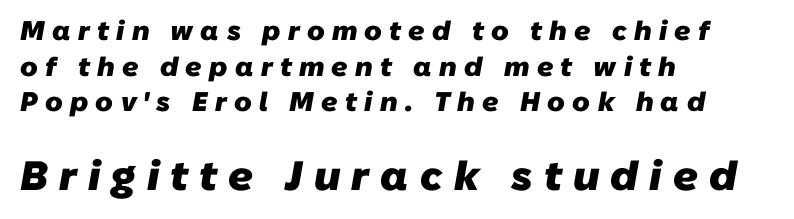
The image shows 41 px heavy sans-serif type; set left-aligned, normal line spacing (1.32x), unusually wide letter spacing (+0.27 em), not underlined; the second (bottom) block is 1.52x larger; low stroke contrast and a medium x-height.
